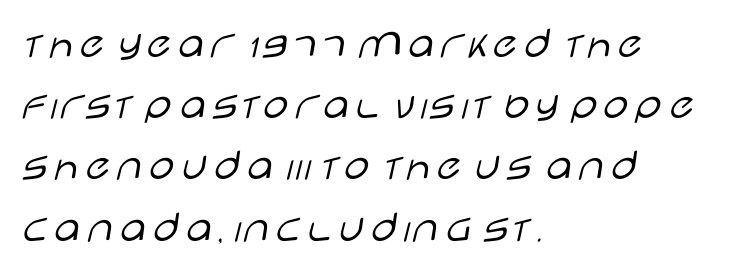
{"serif": "no", "bold": "no", "weight": "light", "width": "wide", "stroke_contrast": "low", "x_height": "large", "monospaced": "no", "underline": "no", "align": "left", "line_spacing": "normal", "line_spacing_ratio": 1.33, "letter_spacing": "normal", "letter_spacing_em": 0.0, "glyph_px": 46}
